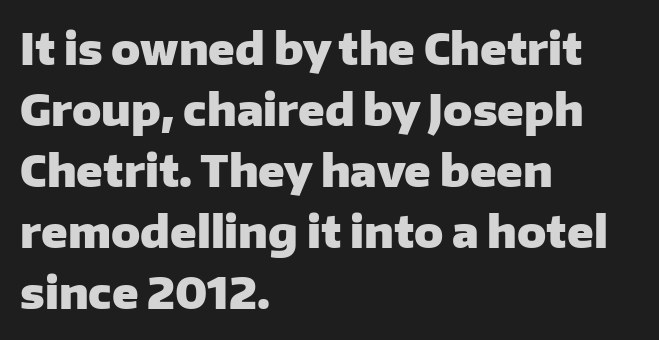
Typeset ragged right — the left edge is the straight one. Here the designer chose a conventional face with non-uniform glyph widths. Leading: standard. To sum up the face: it is a sans, with no serifs.
